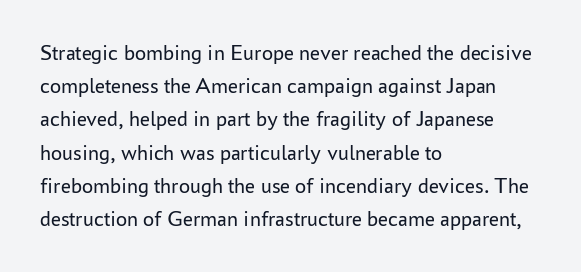
{"italic": "no", "bold": "no", "underline": "no", "align": "left", "line_spacing": "normal", "line_spacing_ratio": 1.51, "letter_spacing": "normal", "letter_spacing_em": 0.0, "glyph_px": 22}
